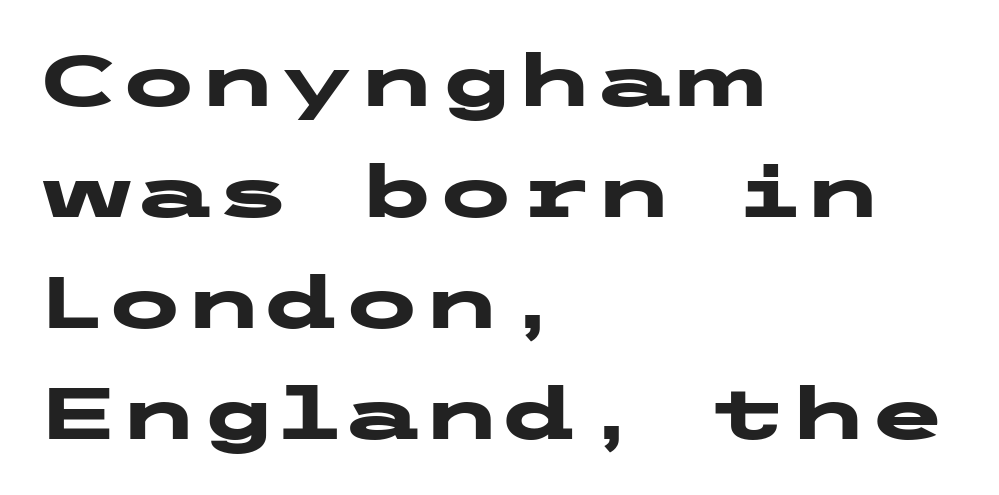
Q: Is the text bold? A: Yes.
Q: Is the text italic (slanted)? A: No, it is upright.
Q: Is the typeface a serif or a sans-serif typeface? A: Sans-serif.
Q: Is the text underlined? A: No.
Q: How is the paragraph aligned? A: Left-aligned.
Q: Is the spacing between letters normal or unusually wide? A: Normal.
Q: Is the spacing between lines tight, normal or loose? A: Normal.
Q: Width (condensed, normal, or wide)? A: Wide.
Q: Stroke contrast? A: Low.
Q: x-height? A: Medium.
